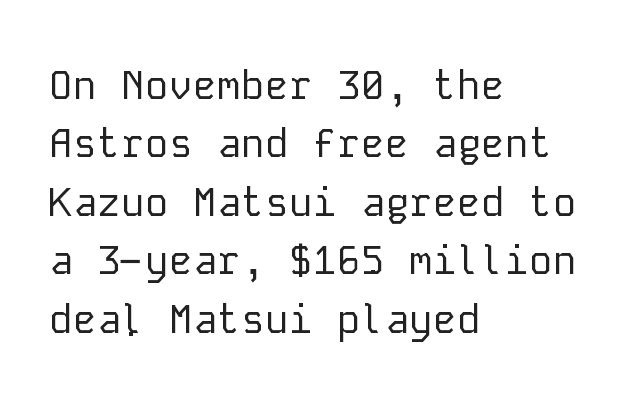
The image shows 40 px regular-weight sans-serif type, upright, monospaced; set left-aligned, normal line spacing (1.46x), normal letter spacing, not underlined; low stroke contrast and a medium x-height.
